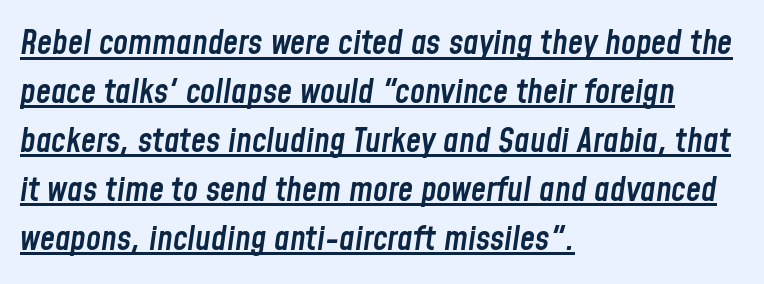
{"italic": "yes", "lean": "right", "slant_degrees": 8, "bold": "semi", "weight": "semibold", "width": "condensed", "stroke_contrast": "low", "x_height": "medium", "monospaced": "no", "underline": "yes", "align": "left", "line_spacing": "normal", "line_spacing_ratio": 1.44, "letter_spacing": "normal", "letter_spacing_em": 0.0, "glyph_px": 34}
